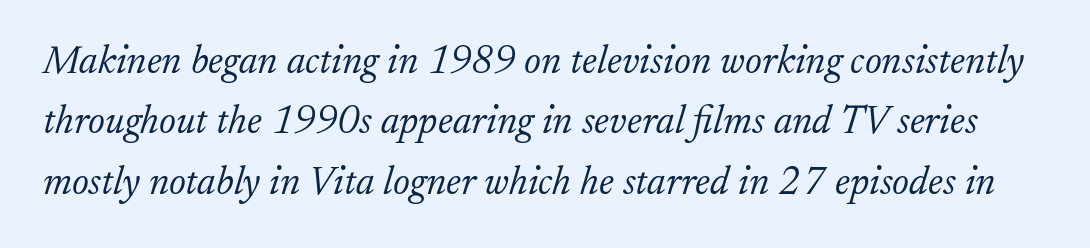
Q: Is the text bold? A: No.
Q: Is the text italic (slanted)? A: Yes, it leans right by about 17 degrees.
Q: Is the typeface a serif or a sans-serif typeface? A: Serif.
Q: Is the text underlined? A: No.
Q: Is the spacing between letters normal or unusually wide? A: Normal.
Q: Is the spacing between lines tight, normal or loose? A: Normal.
Q: Width (condensed, normal, or wide)? A: Normal.
Q: Stroke contrast? A: Low.
Q: x-height? A: Small.
Q: Monospaced? A: No.
